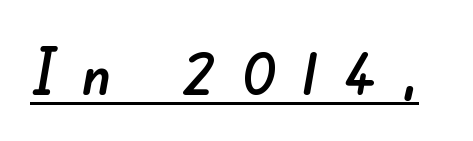
The rendering uses natural spacing where letterforms have individual widths. How are the letters spaced? Widely, with obvious added tracking. Regarding serifs, this sample does without them. Students, observe the line beneath the letters — that is underlining.
